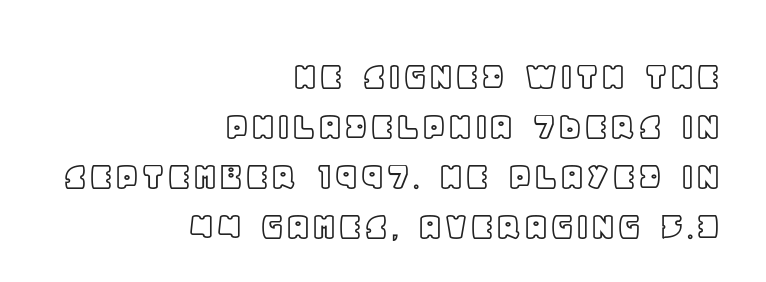
The image shows 42 px text type, upright; set right-aligned, line spacing 1.19x, normal letter spacing, not underlined; a large x-height.
